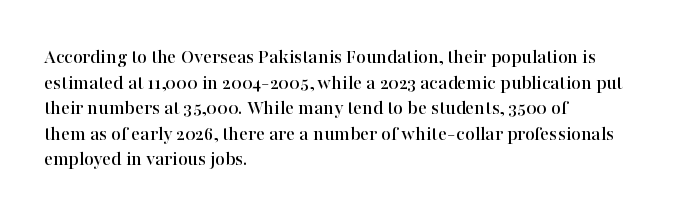
{"italic": "no", "underline": "no", "align": "left", "line_spacing_ratio": 1.22, "letter_spacing": "normal", "letter_spacing_em": 0.0, "glyph_px": 21}
